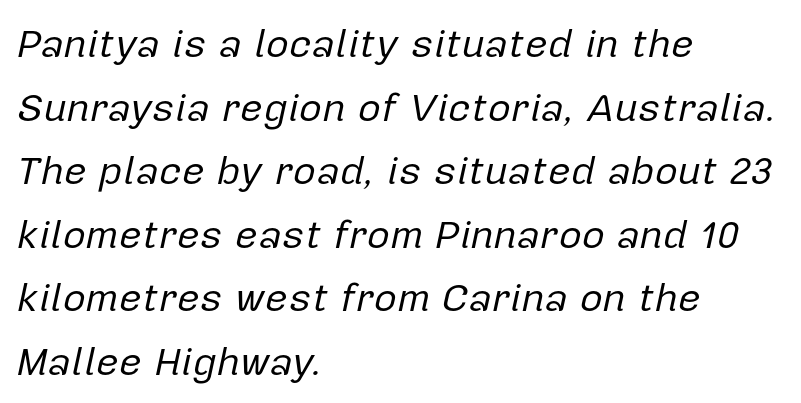
The image shows 40 px regular-weight type, italic (leaning right); set left-aligned, normal line spacing (1.59x), normal letter spacing, not underlined; low stroke contrast and a medium x-height.
